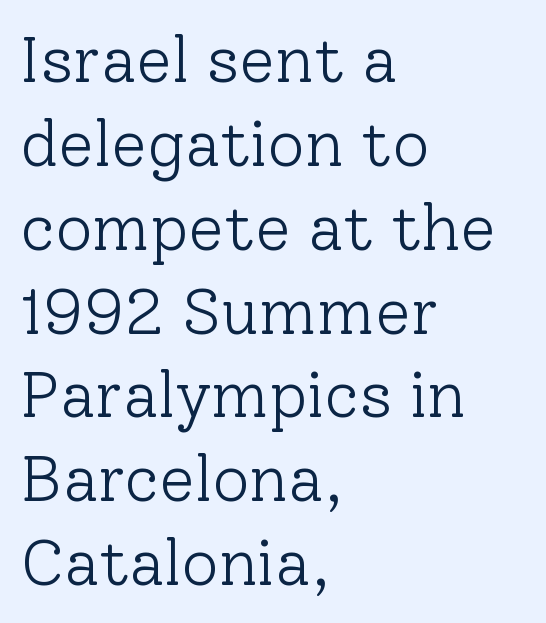
The image shows 65 px light serif type, upright; set left-aligned, normal line spacing (1.29x), normal letter spacing, not underlined; low stroke contrast and a medium x-height.
